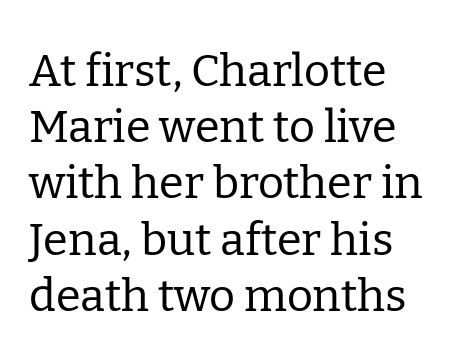
Q: Is the text bold? A: No.
Q: Is the text italic (slanted)? A: No, it is upright.
Q: Is the typeface a serif or a sans-serif typeface? A: Serif.
Q: Is the text underlined? A: No.
Q: How is the paragraph aligned? A: Left-aligned.
Q: Is the spacing between letters normal or unusually wide? A: Normal.
Q: Is the spacing between lines tight, normal or loose? A: Normal.
Q: Width (condensed, normal, or wide)? A: Normal.
Q: Stroke contrast? A: Low.
Q: x-height? A: Medium.
Q: Monospaced? A: No.
